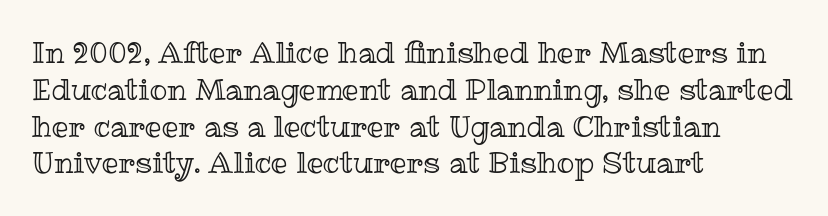
There is no visible air inserted between adjacent glyphs. Notice how descenders clear the ascenders below comfortably — that's standard leading. A bare baseline throughout the passage. Notice how the passage keeps a crisp vertical edge on the left only. The face used here is proportionally spaced, like ordinary book or web type.
